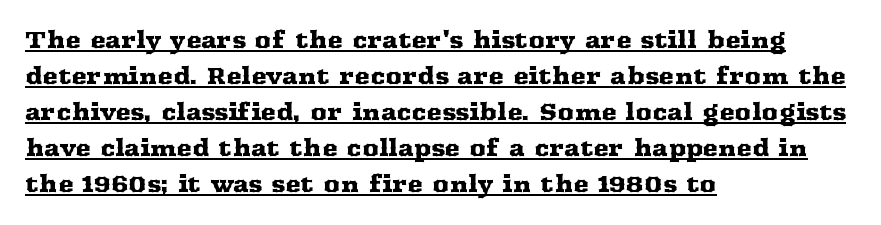
The image shows 23 px text type, upright; set left-aligned, normal line spacing (1.57x), normal letter spacing, underlined.
